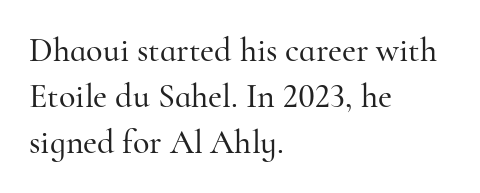
The image shows 34 px serif type, upright; set left-aligned, normal line spacing (1.36x), normal letter spacing, not underlined; high stroke contrast and a small x-height.
